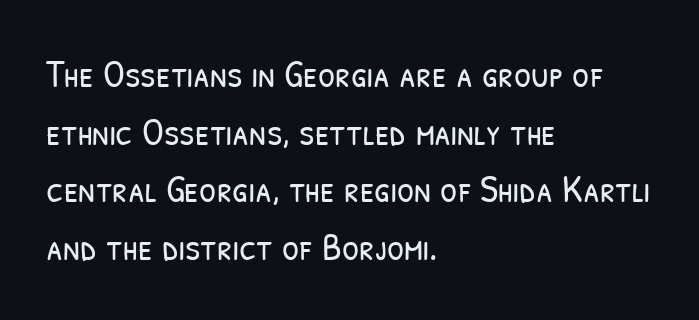
{"serif": "no", "bold": "no", "weight": "light", "width": "condensed", "stroke_contrast": "low", "x_height": "medium", "monospaced": "no", "underline": "no", "align": "left", "line_spacing": "normal", "line_spacing_ratio": 1.48, "letter_spacing": "normal", "letter_spacing_em": 0.0, "glyph_px": 39}
